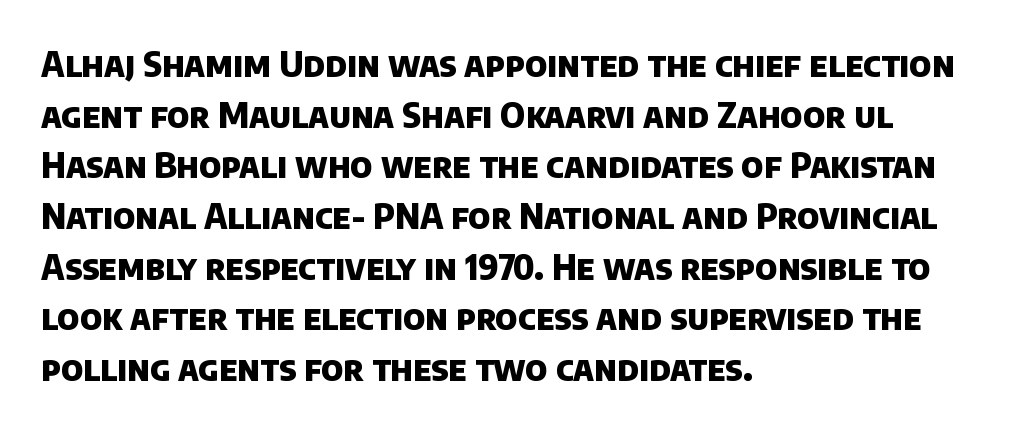
The image shows 34 px heavy sans-serif type; set left-aligned, normal line spacing (1.49x), normal letter spacing, not underlined; low stroke contrast and a large x-height.
